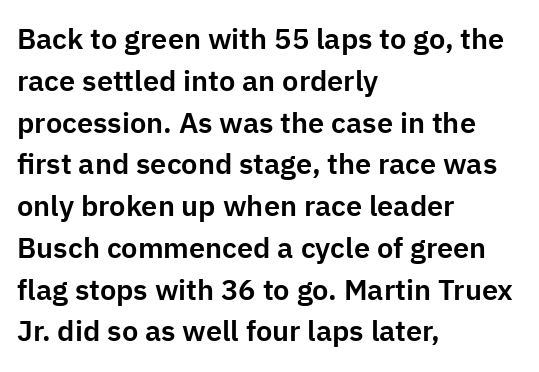
Bare-footed words on every line. You can tell from the bare stems that sans-serif type was used. The type sits square on the baseline with zero lean. You could not count columns in this text — the font is proportionally spaced.
